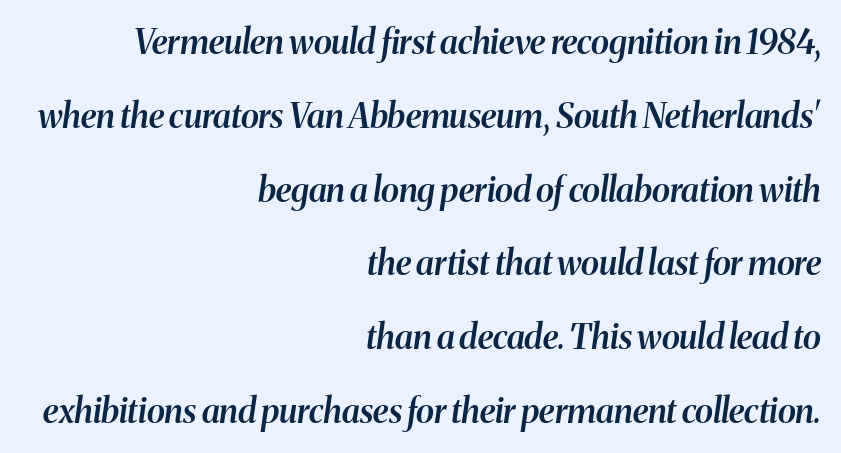
{"italic": "yes", "lean": "right", "slant_degrees": 8, "bold": "semi", "weight": "semibold", "width": "normal", "stroke_contrast": "medium", "x_height": "medium", "monospaced": "no", "underline": "no", "align": "right", "line_spacing": "loose", "line_spacing_ratio": 2.17, "letter_spacing": "normal", "letter_spacing_em": 0.0, "glyph_px": 34}
